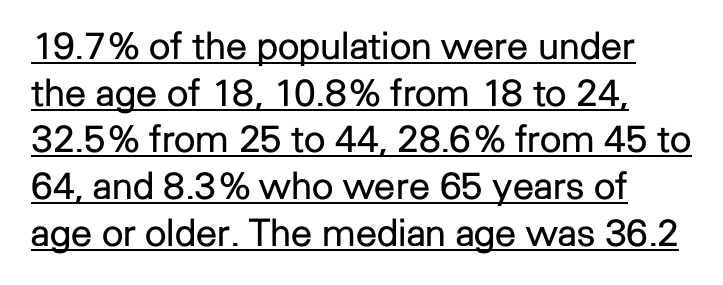
{"serif": "no", "italic": "no", "bold": "no", "weight": "regular", "width": "normal", "stroke_contrast": "low", "x_height": "medium", "monospaced": "no", "underline": "yes", "line_spacing_ratio": 1.23, "letter_spacing": "normal", "letter_spacing_em": 0.0, "glyph_px": 38}
